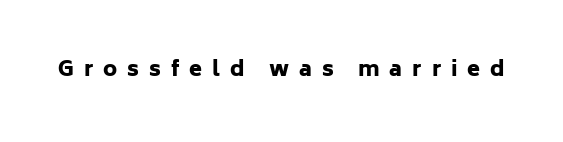
You could only call the tracking loose — the letters float apart. It's the straight-up-and-down kind of type. Is the type bold? Yes — the strokes are clearly thick and heavy. Descender tails drop into unmarked territory.
